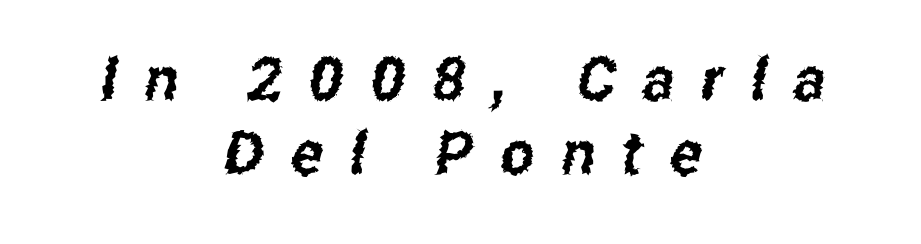
The line texture is sparse and dotted thanks to wide tracking. To sum up the face: it is a sans, with no serifs. The lines are quadded center. Nobody drew a line under any word here. You could not count columns in this text — the font is proportionally spaced.
